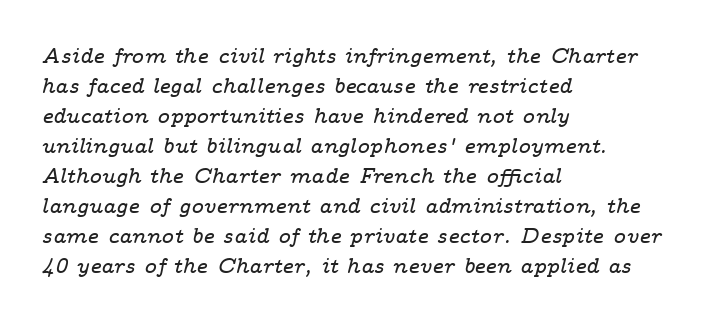
The image shows 21 px text type, italic (leaning right); set left-aligned, normal line spacing (1.43x), normal letter spacing, not underlined.
